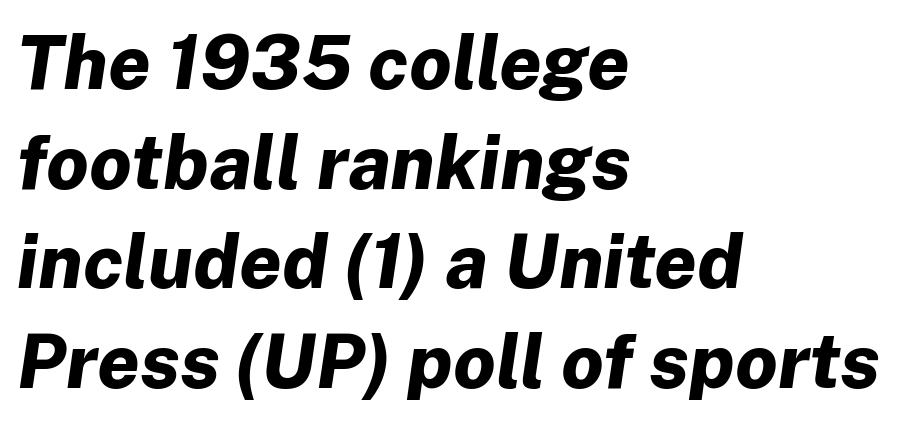
{"italic": "yes", "lean": "right", "slant_degrees": 8, "bold": "yes", "weight": "bold", "width": "normal", "stroke_contrast": "low", "x_height": "medium", "monospaced": "no", "underline": "no", "align": "left", "line_spacing": "normal", "line_spacing_ratio": 1.33, "letter_spacing": "normal", "letter_spacing_em": 0.0, "glyph_px": 75}
